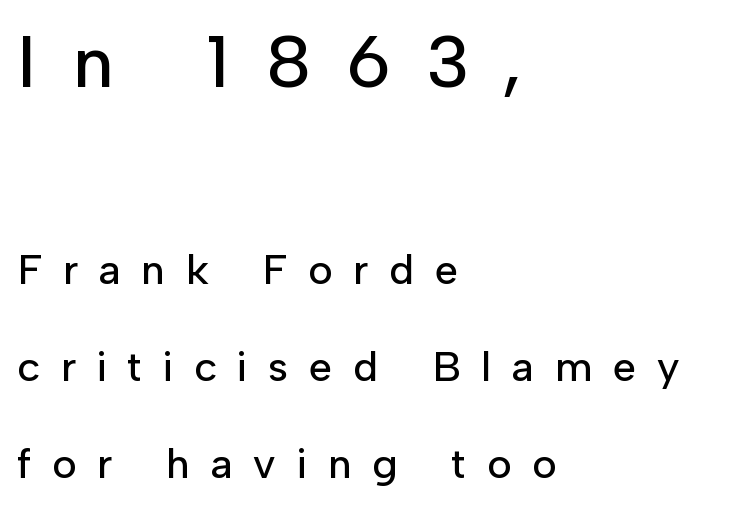
The image shows 73 px sans-serif type, upright; set left-aligned, loose line spacing (2.31x), unusually wide letter spacing (+0.5 em), not underlined; the first (top) block is 1.74x larger; low stroke contrast and a medium x-height.
